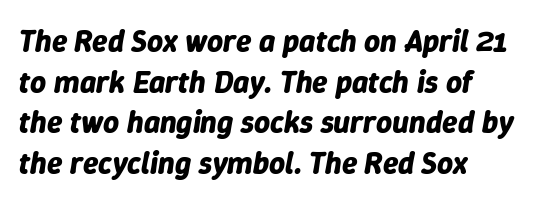
The image shows 31 px bold type, italic (leaning right); set normal line spacing (1.31x), normal letter spacing, not underlined; low stroke contrast and a medium x-height.
